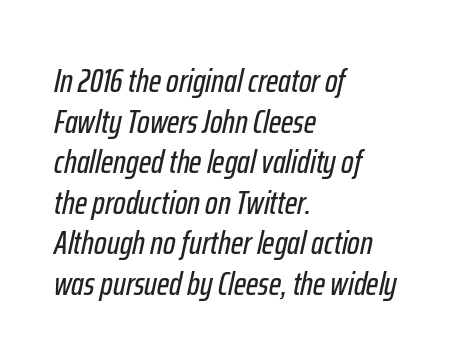
The image shows 33 px condensed type, italic (leaning right); set left-aligned, line spacing 1.23x, normal letter spacing, not underlined; low stroke contrast and a medium x-height.
